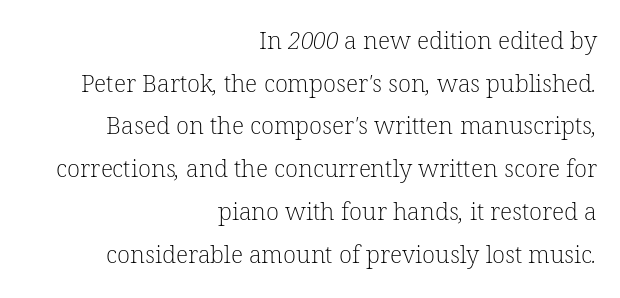
The image shows 24 px text type; set right-aligned, line spacing 1.78x, normal letter spacing, not underlined.
